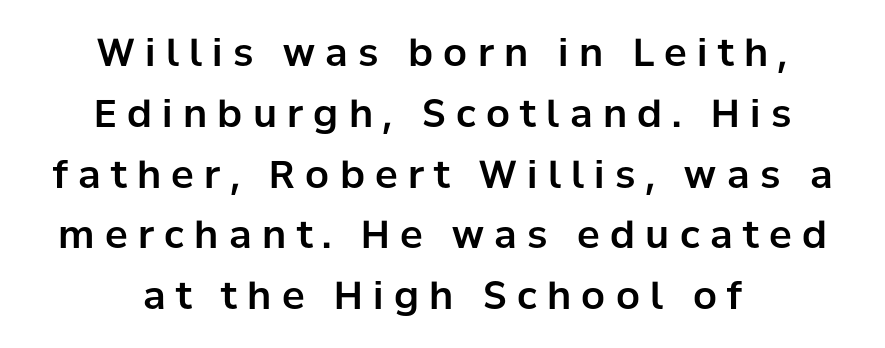
Q: Is the text italic (slanted)? A: No, it is upright.
Q: Is the typeface a serif or a sans-serif typeface? A: Sans-serif.
Q: Is the text underlined? A: No.
Q: How is the paragraph aligned? A: Centered.
Q: Is the spacing between letters normal or unusually wide? A: Unusually wide.
Q: Is the spacing between lines tight, normal or loose? A: Normal.
Q: Width (condensed, normal, or wide)? A: Normal.
Q: Stroke contrast? A: Low.
Q: x-height? A: Medium.
Q: Monospaced? A: No.
